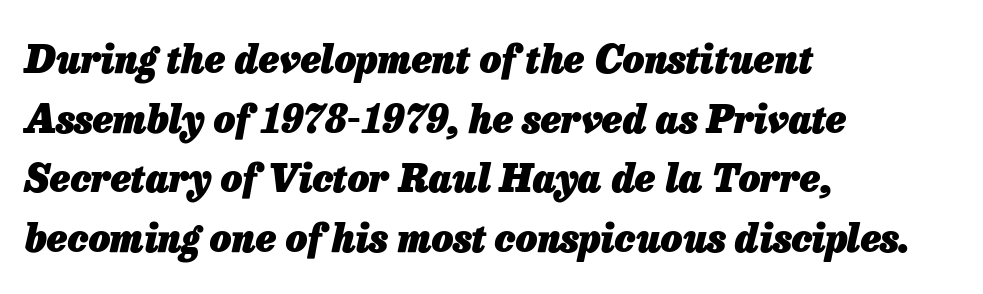
The image shows 38 px heavy type, italic (leaning right); set left-aligned, normal line spacing (1.57x), normal letter spacing, not underlined; low stroke contrast and a medium x-height.
